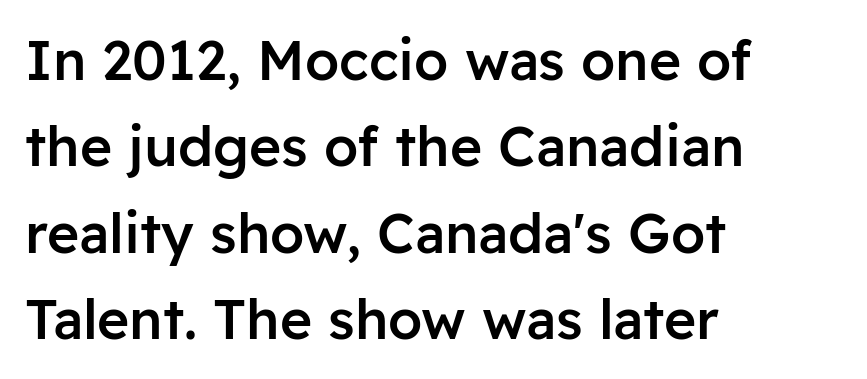
The image shows 55 px semibold sans-serif type, upright; set left-aligned, normal line spacing (1.57x), normal letter spacing, not underlined; low stroke contrast and a medium x-height.
